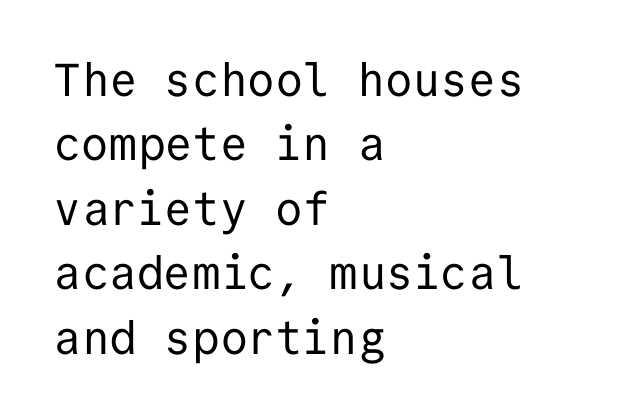
In terms of leading, this rendering sits right in the middle. A typesetter would mark this as roman, not italic. A bare baseline throughout the passage. Layout note: lines flush left. Observe the absence of serifs on each vertical stroke in this sample. The gaps between neighbouring characters are ordinary and unremarkable.
